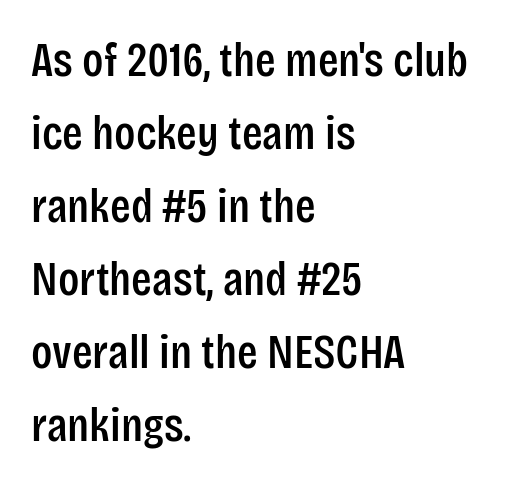
Rendered with straight, roman letterforms. Classification — sans serif. Horizontally, the lines are justified to the leading edge only. Do the characters align in a grid? No, the font is proportional. These lines keep a tight, regular rhythm from letter to letter. Decoration check: the copy has no underline.
